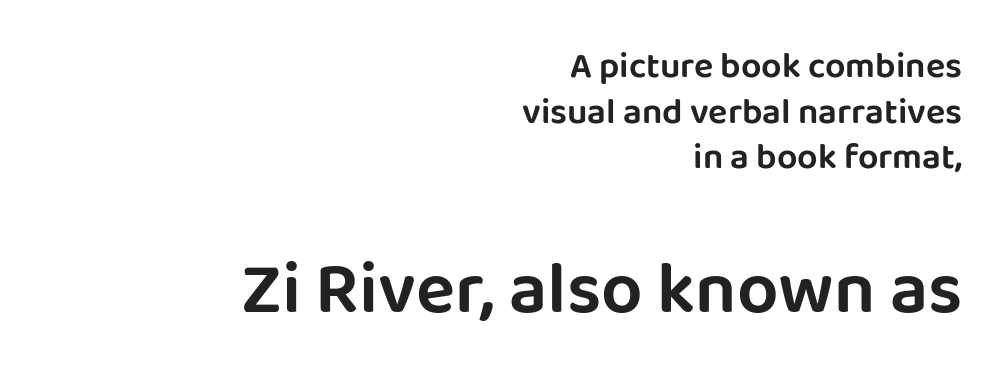
{"serif": "no", "italic": "no", "width": "normal", "stroke_contrast": "low", "x_height": "large", "monospaced": "no", "underline": "no", "align": "right", "line_spacing": "normal", "line_spacing_ratio": 1.27, "letter_spacing": "normal", "letter_spacing_em": 0.0, "larger_block": "second", "size_ratio": 2.03, "glyph_px": 73}
